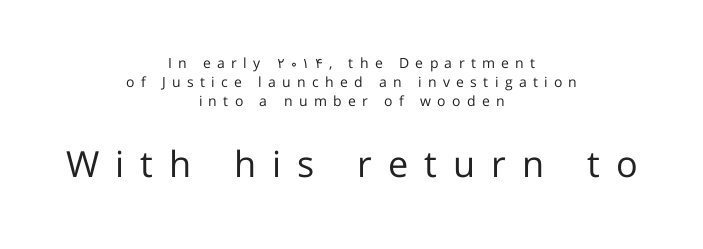
Q: Is the text bold? A: No.
Q: Is the text italic (slanted)? A: No, it is upright.
Q: Is the typeface a serif or a sans-serif typeface? A: Sans-serif.
Q: Is the text underlined? A: No.
Q: How is the paragraph aligned? A: Centered.
Q: Is the spacing between letters normal or unusually wide? A: Unusually wide.
Q: Is the spacing between lines tight, normal or loose? A: Normal.
Q: Which block of text is set in a larger size, the first (top) or the second (bottom)? A: The second (bottom) one.
Q: Width (condensed, normal, or wide)? A: Normal.
Q: Stroke contrast? A: Low.
Q: x-height? A: Medium.
Q: Monospaced? A: No.
